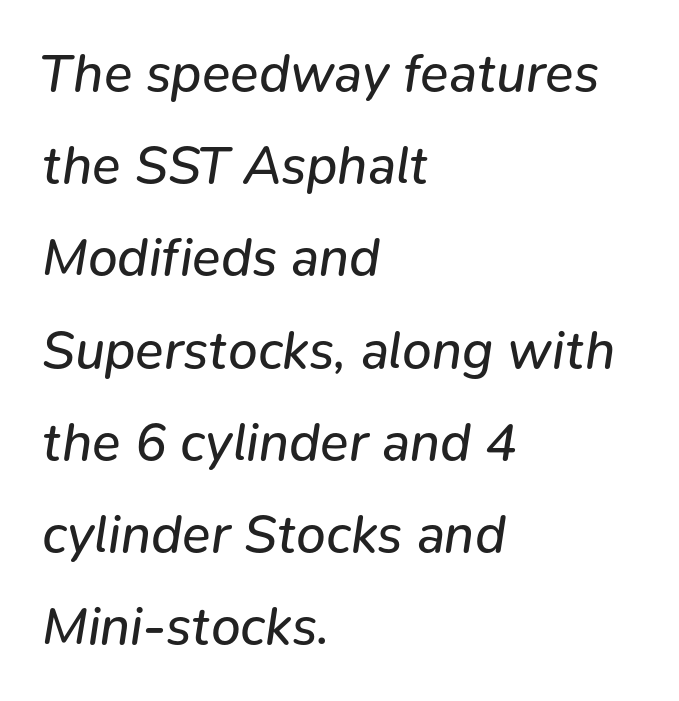
{"italic": "yes", "lean": "right", "slant_degrees": 9, "bold": "no", "weight": "regular", "width": "normal", "stroke_contrast": "low", "x_height": "medium", "monospaced": "no", "underline": "no", "align": "left", "line_spacing_ratio": 1.74, "letter_spacing": "normal", "letter_spacing_em": 0.0, "glyph_px": 53}
